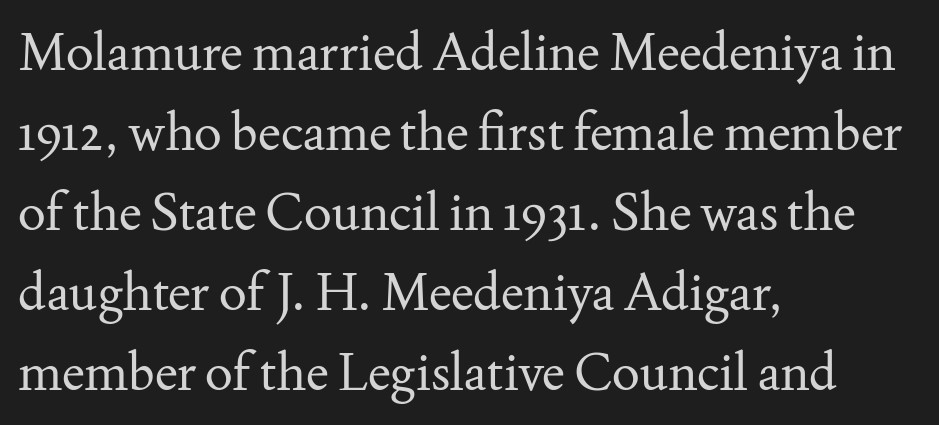
The rendering uses a moderate line-height, typical for paragraphs. Posture: vertical. Stroke mass is kept to a normal reading level or below. In CSS terms this would be text-align: left.
